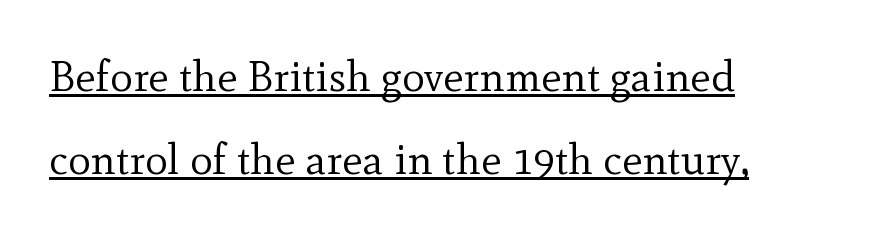
{"serif": "yes", "italic": "no", "bold": "no", "weight": "regular", "width": "normal", "x_height": "small", "monospaced": "no", "underline": "yes", "align": "left", "line_spacing": "loose", "line_spacing_ratio": 1.94, "letter_spacing": "normal", "letter_spacing_em": 0.0, "glyph_px": 43}
